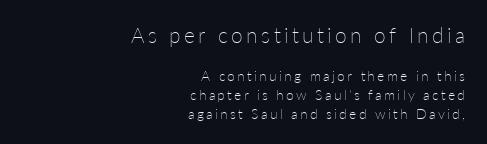
{"italic": "no", "bold": "no", "underline": "no", "align": "right", "line_spacing": "normal", "line_spacing_ratio": 1.35, "larger_block": "first", "size_ratio": 1.5, "glyph_px": 21}
